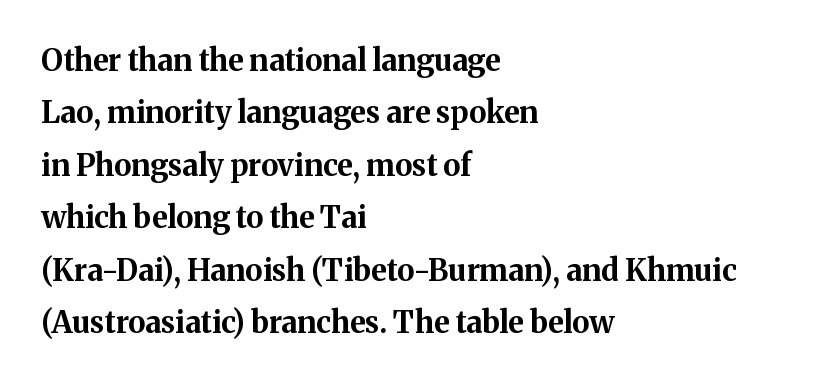
{"serif": "yes", "italic": "no", "bold": "yes", "weight": "bold", "width": "normal", "stroke_contrast": "medium", "x_height": "medium", "monospaced": "no", "underline": "no", "align": "left", "line_spacing_ratio": 1.75, "letter_spacing": "normal", "letter_spacing_em": 0.0, "glyph_px": 30}
